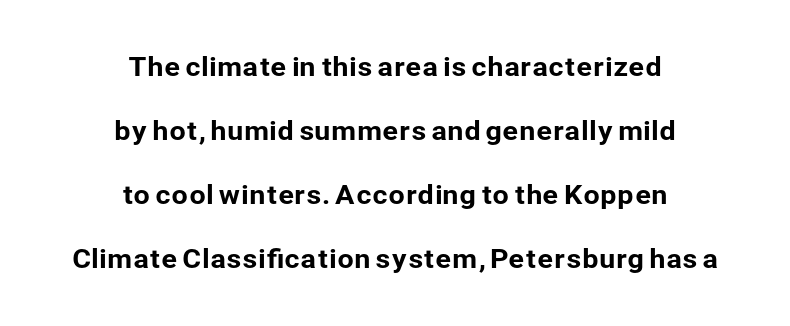
Q: Is the text italic (slanted)? A: No, it is upright.
Q: Is the text underlined? A: No.
Q: How is the paragraph aligned? A: Centered.
Q: Is the spacing between letters normal or unusually wide? A: Normal.
Q: Is the spacing between lines tight, normal or loose? A: Loose.
